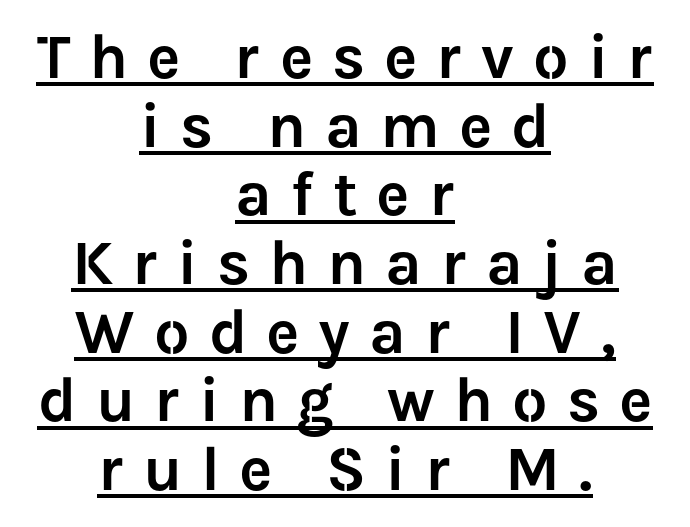
The image shows 63 px sans-serif type, upright; set centered, tight line spacing (1.09x), unusually wide letter spacing (+0.3 em), underlined; low stroke contrast and a medium x-height.
